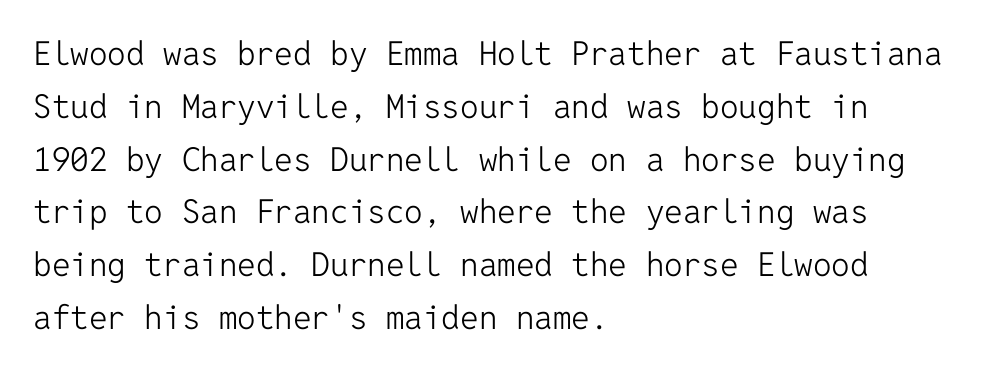
The image shows 33 px light sans-serif type, upright, monospaced; set left-aligned, normal line spacing (1.6x), normal letter spacing, not underlined; low stroke contrast and a medium x-height.
